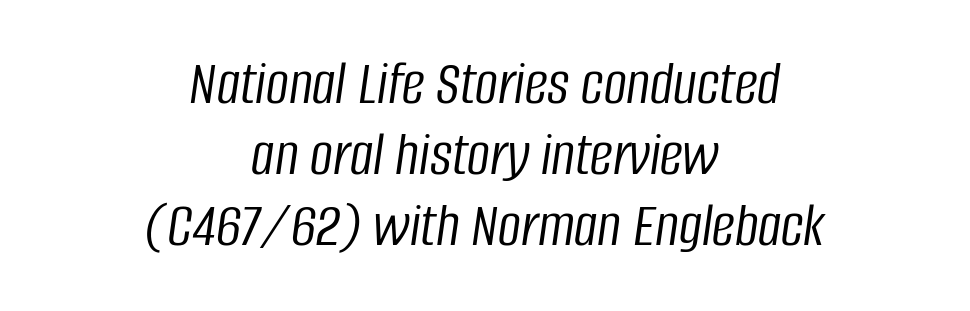
The line-height multiplier appears low, near solid setting. The rendering keeps characters at their native spacing. The letters advance in unequal steps, a hallmark of proportional type. Posture: slanted. These lines stack symmetrically, like a column narrowing and widening about its center.
